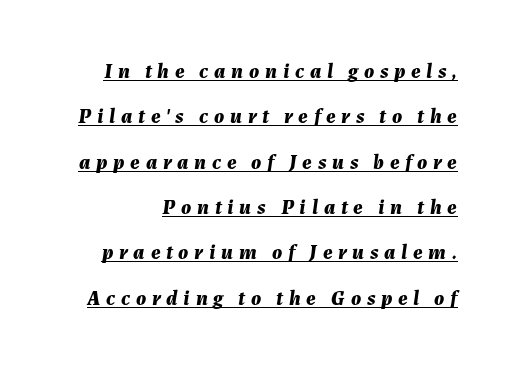
Q: Is the text bold? A: Yes.
Q: Is the text italic (slanted)? A: Yes, it leans right by about 7 degrees.
Q: Is the text underlined? A: Yes.
Q: Is the spacing between letters normal or unusually wide? A: Unusually wide.
Q: Is the spacing between lines tight, normal or loose? A: Loose.
